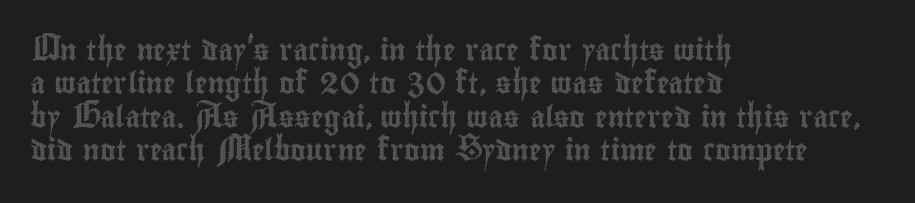
The image shows 21 px text type, upright; set left-aligned, normal line spacing (1.59x), normal letter spacing, not underlined.
